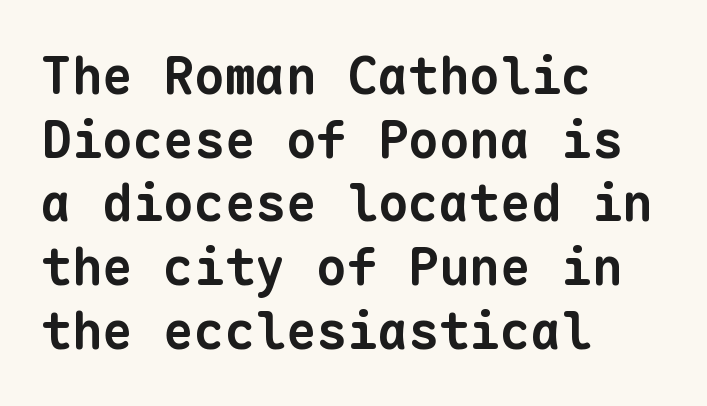
Q: Is the text bold? A: Yes.
Q: Is the typeface a serif or a sans-serif typeface? A: Sans-serif.
Q: Is the text underlined? A: No.
Q: How is the paragraph aligned? A: Left-aligned.
Q: Is the spacing between letters normal or unusually wide? A: Normal.
Q: Is the spacing between lines tight, normal or loose? A: Normal.
Q: Width (condensed, normal, or wide)? A: Normal.
Q: Stroke contrast? A: Low.
Q: x-height? A: Medium.
Q: Monospaced? A: Yes.
